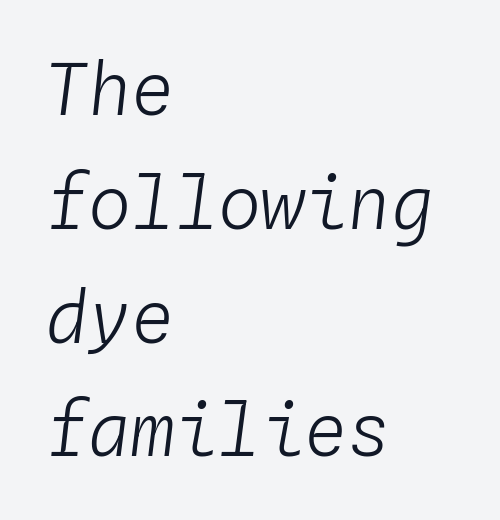
Think of a typewriter: that constant character pitch is what you see here. Standard letterfit; no display-style spreading of the glyphs. A clean baseline with only descenders dipping below it. Caption: multi-line text, flush left, ragged right.
